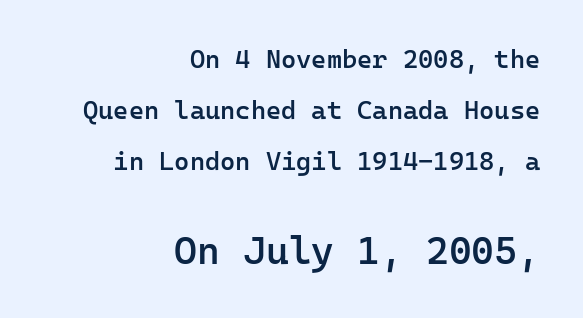
Posture: vertical. Nobody touched the tracking dial on this one. Each letter, wide or thin by design, is forced into the same width here. This rendering employs a face without finishing strokes, i.e., a sans-serif. These words are printed semibold, heavier than regular yet not bold. Two sizes are in play, and the larger belongs to the second block.
